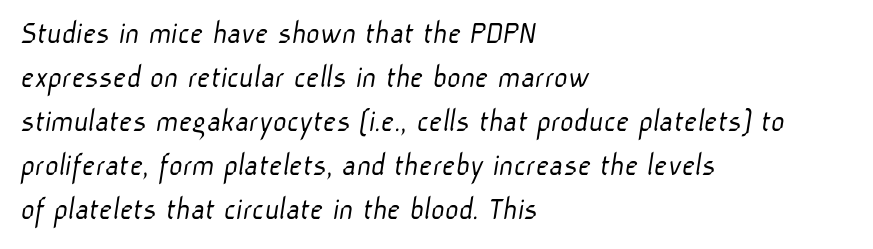
The image shows 33 px light sans-serif type; set left-aligned, normal line spacing (1.33x), normal letter spacing, not underlined; low stroke contrast and a medium x-height.
